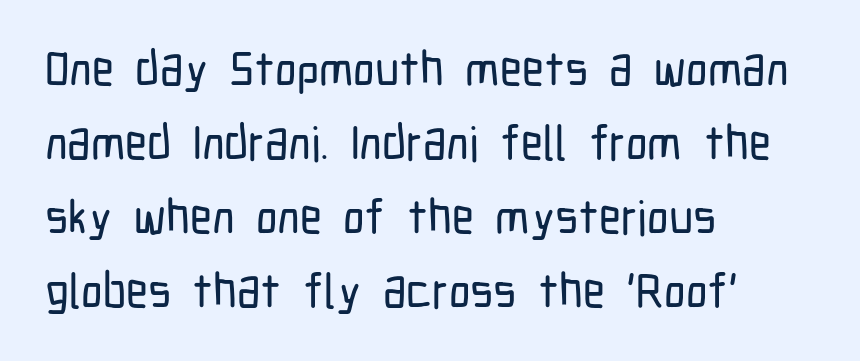
In CSS terms this would be text-align: left. The letters sit at their default tracking, neither squeezed nor spread. This is sans-serif lettering, the kind often seen on screens and signage. Descenders are the only things crossing below the line. Note the varied advance widths — an 'i' is clearly narrower than an 'm'.
